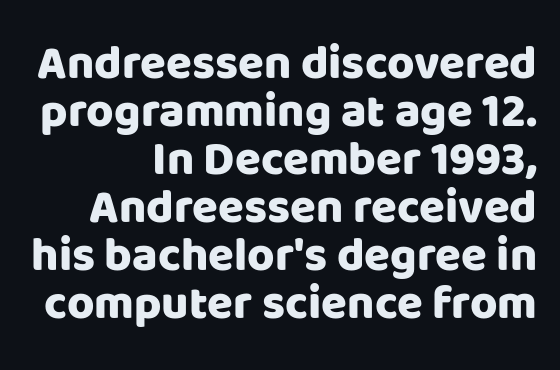
The image shows 47 px sans-serif type, upright; set right-aligned, tight line spacing (1.02x), normal letter spacing, not underlined; low stroke contrast and a large x-height.
